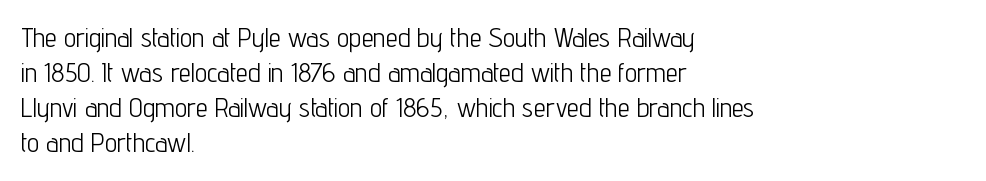
The image shows 27 px text type, upright; set left-aligned, normal line spacing (1.3x), normal letter spacing, not underlined.
